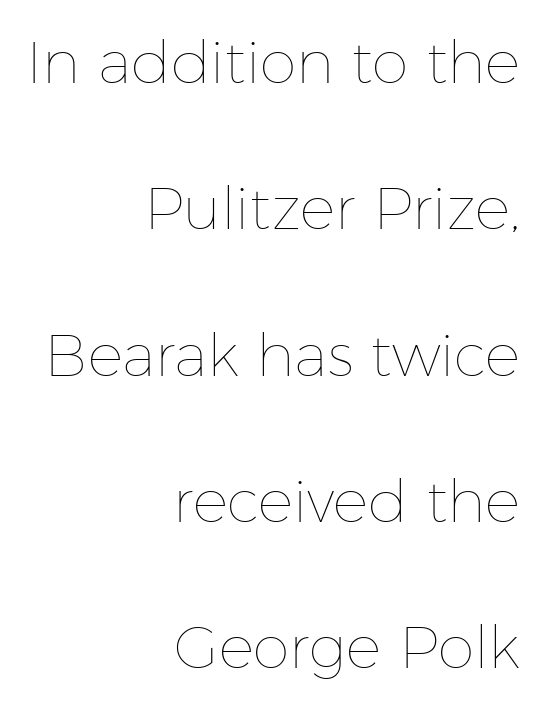
The image shows 59 px thin type, upright; set right-aligned, loose line spacing (2.48x), normal letter spacing, not underlined; low stroke contrast and a medium x-height.
